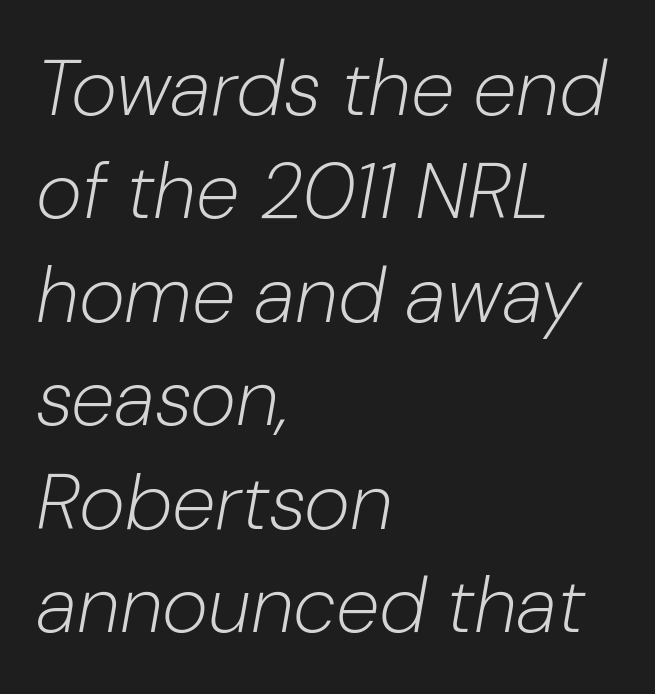
{"italic": "yes", "lean": "right", "slant_degrees": 10, "bold": "no", "weight": "light", "width": "normal", "stroke_contrast": "low", "x_height": "medium", "monospaced": "no", "underline": "no", "align": "left", "line_spacing": "normal", "line_spacing_ratio": 1.31, "letter_spacing": "normal", "letter_spacing_em": 0.0, "glyph_px": 79}
